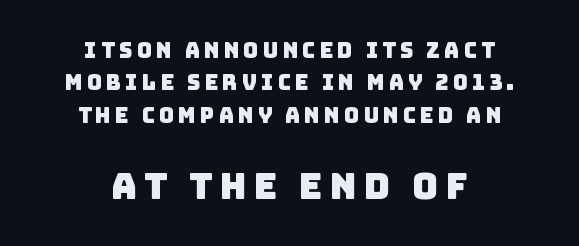
Q: Is the typeface a serif or a sans-serif typeface? A: Sans-serif.
Q: Is the text underlined? A: No.
Q: How is the paragraph aligned? A: Centered.
Q: Is the spacing between lines tight, normal or loose? A: Normal.
Q: Which block of text is set in a larger size, the first (top) or the second (bottom)? A: The second (bottom) one.
Q: Width (condensed, normal, or wide)? A: Normal.
Q: Stroke contrast? A: Low.
Q: x-height? A: Large.
Q: Monospaced? A: No.
